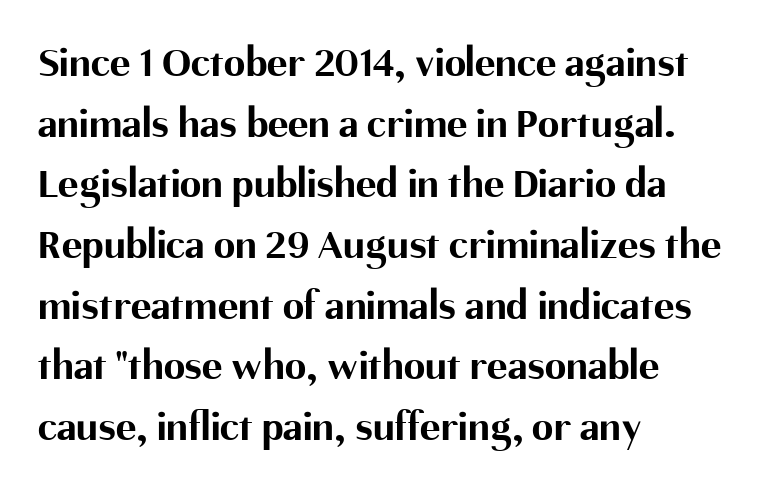
{"serif": "no", "italic": "no", "bold": "yes", "weight": "bold", "width": "normal", "stroke_contrast": "medium", "x_height": "medium", "monospaced": "no", "underline": "no", "align": "left", "line_spacing": "normal", "line_spacing_ratio": 1.41, "letter_spacing": "normal", "letter_spacing_em": 0.0, "glyph_px": 43}
